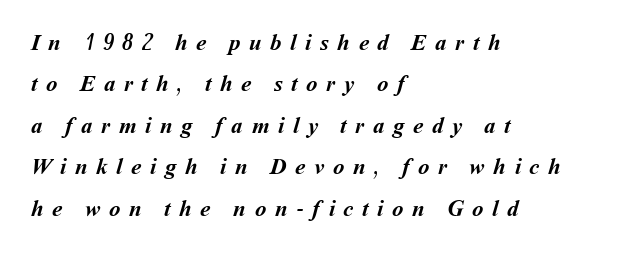
Q: Is the text bold? A: Yes.
Q: Is the text underlined? A: No.
Q: How is the paragraph aligned? A: Left-aligned.
Q: Is the spacing between letters normal or unusually wide? A: Unusually wide.
